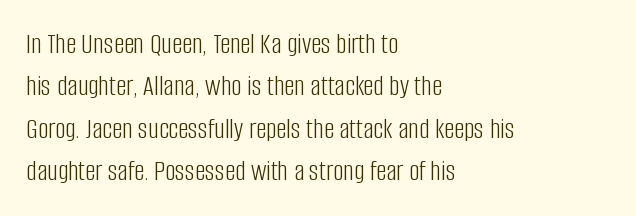
Q: Is the text bold? A: No.
Q: Is the text italic (slanted)? A: No, it is upright.
Q: Is the typeface a serif or a sans-serif typeface? A: Sans-serif.
Q: Is the text underlined? A: No.
Q: How is the paragraph aligned? A: Left-aligned.
Q: Is the spacing between letters normal or unusually wide? A: Normal.
Q: Is the spacing between lines tight, normal or loose? A: Normal.
Q: Width (condensed, normal, or wide)? A: Condensed.
Q: Stroke contrast? A: Low.
Q: x-height? A: Large.
Q: Monospaced? A: No.
